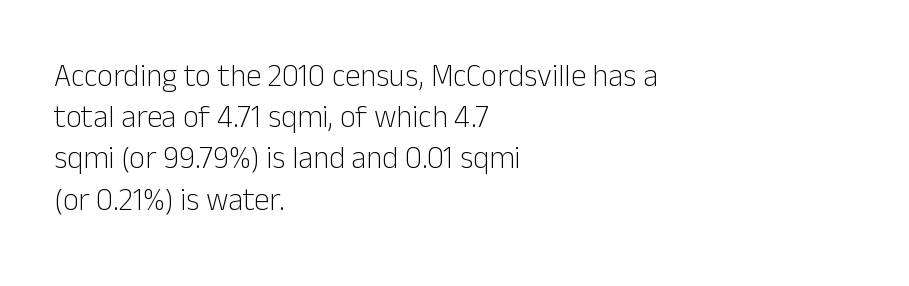
The image shows 31 px light sans-serif type, upright; set left-aligned, normal line spacing (1.33x), normal letter spacing, not underlined; low stroke contrast and a medium x-height.
